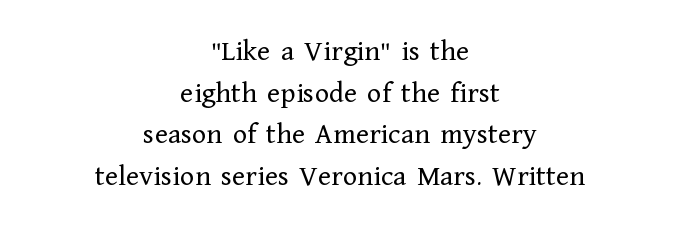
{"serif": "yes", "italic": "no", "bold": "no", "weight": "regular", "width": "normal", "stroke_contrast": "low", "x_height": "medium", "monospaced": "no", "underline": "no", "align": "center", "line_spacing": "normal", "line_spacing_ratio": 1.39, "letter_spacing": "normal", "letter_spacing_em": 0.0, "glyph_px": 30}
